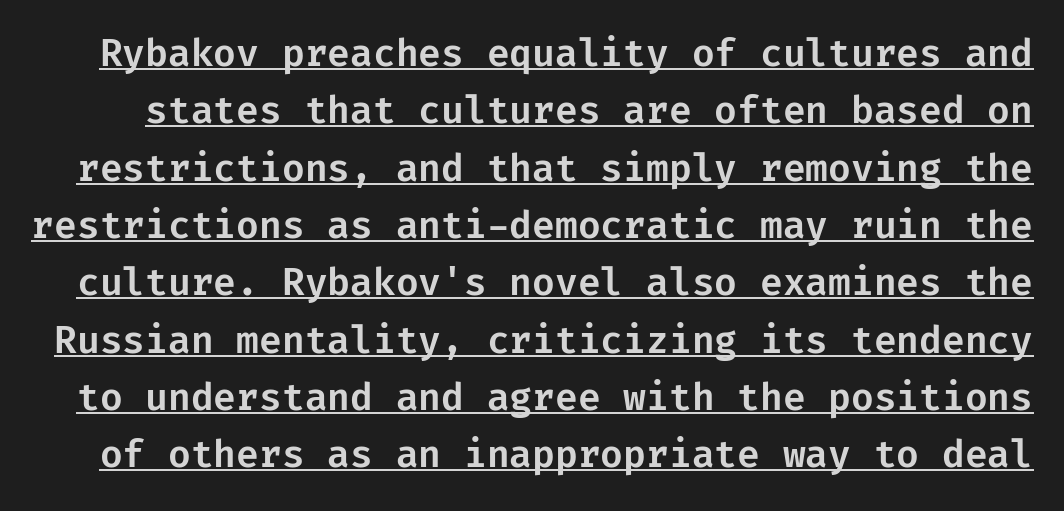
The image shows 37 px sans-serif type, upright; set normal line spacing (1.55x), normal letter spacing, underlined; low stroke contrast and a medium x-height.
